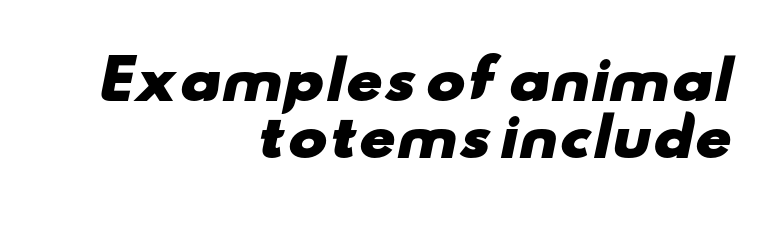
The characters display no serif detailing; their extremities are plain. The letterforms sit shoulder to shoulder at normal distance. Heavy-handed strokes throughout: this text is bold. The words here are not underlined. Spacing verdict: proportional, widths tailored to each character. In CSS terms this would be text-align: right.
